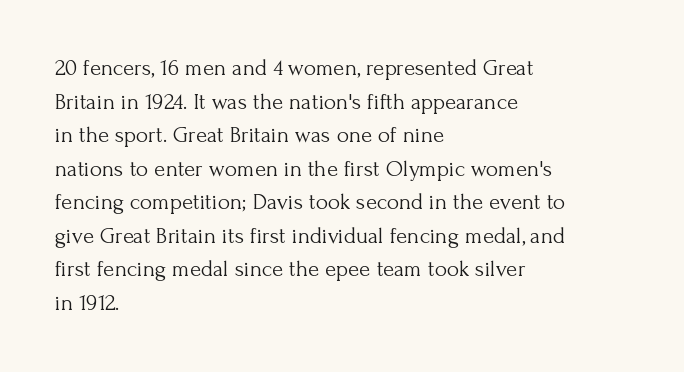
{"italic": "no", "bold": "no", "underline": "no", "align": "left", "line_spacing": "normal", "line_spacing_ratio": 1.46, "letter_spacing": "normal", "letter_spacing_em": 0.0, "glyph_px": 23}
